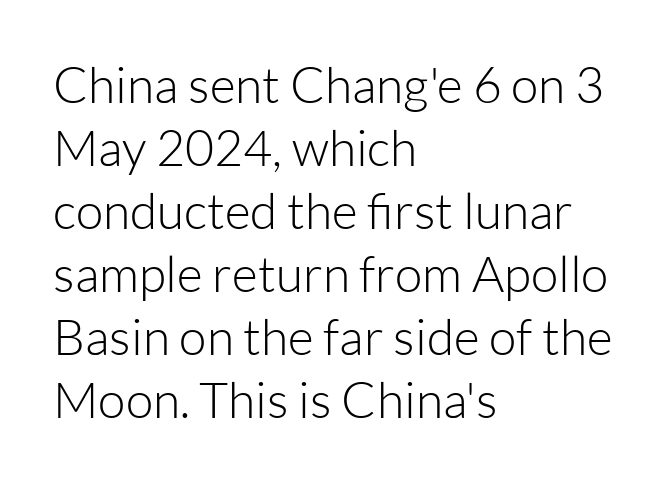
Q: Is the text bold? A: No.
Q: Is the text italic (slanted)? A: No, it is upright.
Q: Is the typeface a serif or a sans-serif typeface? A: Sans-serif.
Q: Is the text underlined? A: No.
Q: How is the paragraph aligned? A: Left-aligned.
Q: Is the spacing between letters normal or unusually wide? A: Normal.
Q: Is the spacing between lines tight, normal or loose? A: Normal.
Q: Width (condensed, normal, or wide)? A: Normal.
Q: Stroke contrast? A: Low.
Q: x-height? A: Medium.
Q: Monospaced? A: No.
